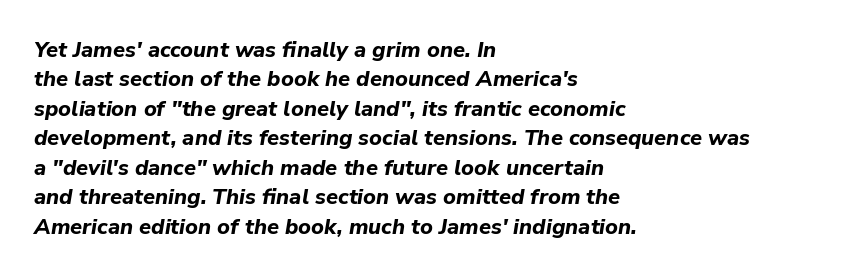
Q: Is the text bold? A: Yes.
Q: Is the text italic (slanted)? A: Yes, it leans right by about 9 degrees.
Q: Is the text underlined? A: No.
Q: How is the paragraph aligned? A: Left-aligned.
Q: Is the spacing between letters normal or unusually wide? A: Normal.
Q: Is the spacing between lines tight, normal or loose? A: Normal.
